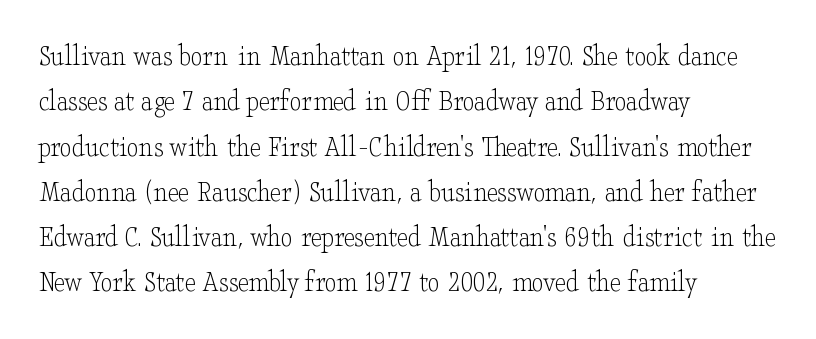
The image shows 30 px light, wide serif type, upright; set left-aligned, normal line spacing (1.51x), normal letter spacing, not underlined; low stroke contrast and a small x-height.
